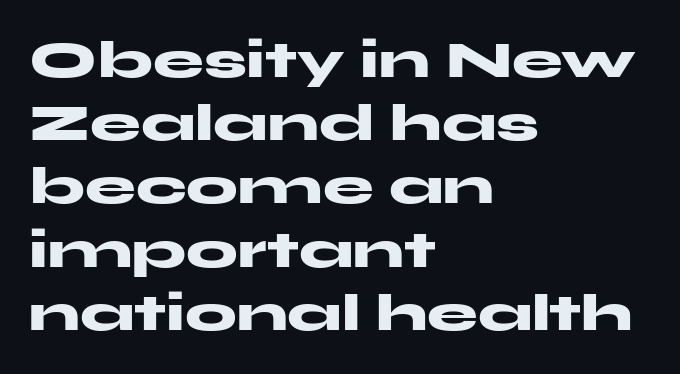
Q: Is the text bold? A: Yes.
Q: Is the text italic (slanted)? A: No, it is upright.
Q: Is the typeface a serif or a sans-serif typeface? A: Sans-serif.
Q: Is the text underlined? A: No.
Q: How is the paragraph aligned? A: Left-aligned.
Q: Is the spacing between letters normal or unusually wide? A: Normal.
Q: Width (condensed, normal, or wide)? A: Wide.
Q: Stroke contrast? A: Medium.
Q: x-height? A: Medium.
Q: Monospaced? A: No.
